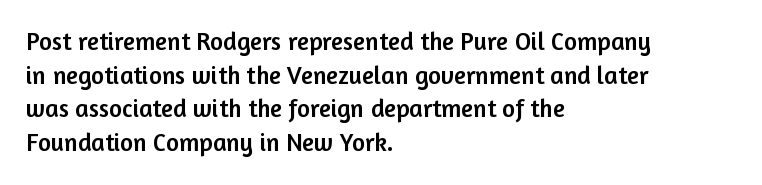
Caption: multi-line text, flush left, ragged right. The font's upright variant was chosen for this text. What stands out about the letter spacing? Nothing — it is the standard amount. Has an underline been added? It has not. This block has exactly the height ordinary leading produces.
